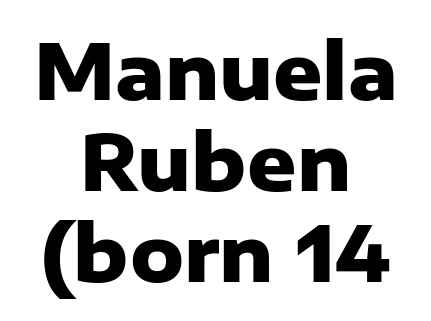
The image shows 76 px heavy sans-serif type, upright; set centered, line spacing 1.2x, normal letter spacing, not underlined; low stroke contrast and a medium x-height.
